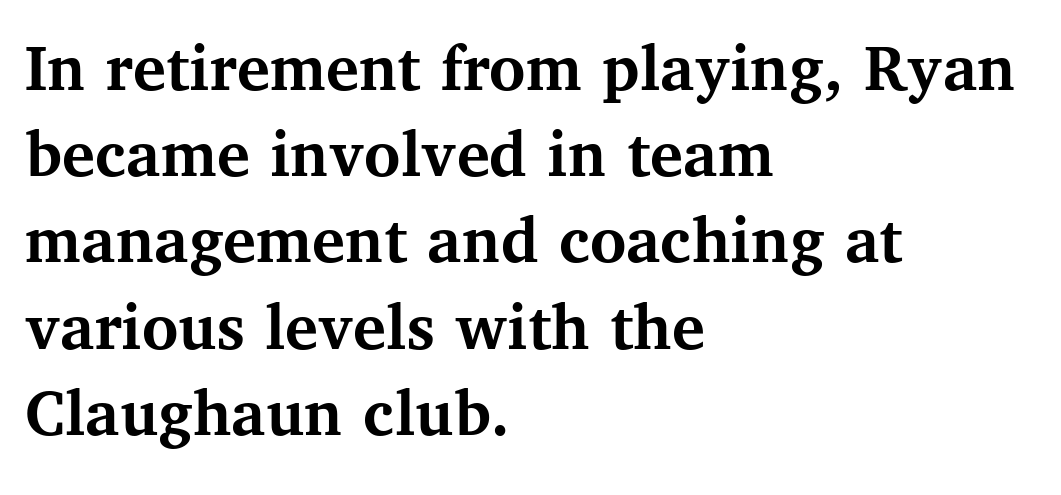
{"serif": "yes", "italic": "no", "bold": "yes", "weight": "semibold", "width": "normal", "stroke_contrast": "medium", "x_height": "medium", "monospaced": "no", "underline": "no", "align": "left", "line_spacing": "normal", "line_spacing_ratio": 1.25, "letter_spacing": "normal", "letter_spacing_em": 0.0, "glyph_px": 69}
